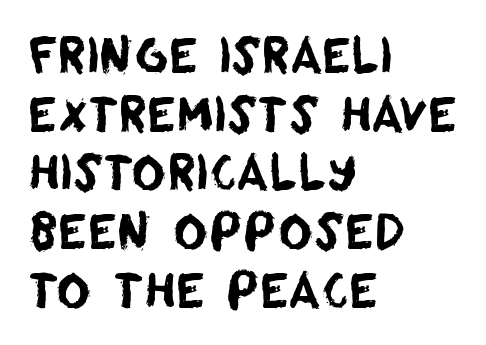
Q: Is the typeface a serif or a sans-serif typeface? A: Sans-serif.
Q: Is the text underlined? A: No.
Q: How is the paragraph aligned? A: Left-aligned.
Q: Is the spacing between letters normal or unusually wide? A: Normal.
Q: Is the spacing between lines tight, normal or loose? A: Normal.
Q: Width (condensed, normal, or wide)? A: Normal.
Q: Stroke contrast? A: Low.
Q: x-height? A: Large.
Q: Monospaced? A: No.
